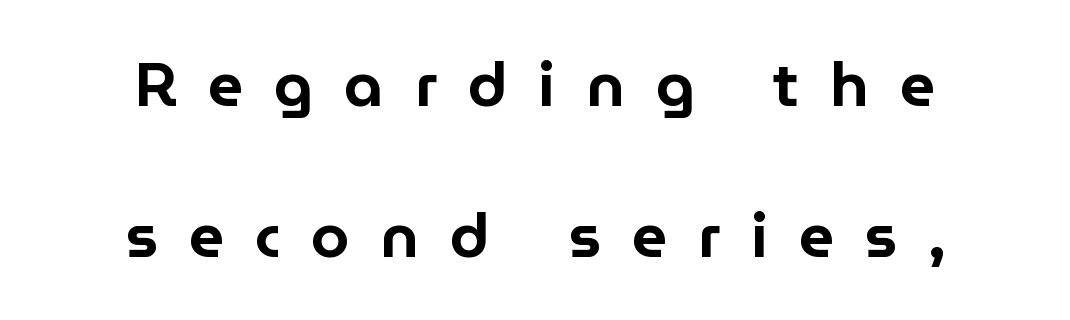
Q: Is the text italic (slanted)? A: No, it is upright.
Q: Is the typeface a serif or a sans-serif typeface? A: Sans-serif.
Q: Is the text underlined? A: No.
Q: How is the paragraph aligned? A: Centered.
Q: Is the spacing between letters normal or unusually wide? A: Unusually wide.
Q: Is the spacing between lines tight, normal or loose? A: Loose.
Q: Width (condensed, normal, or wide)? A: Normal.
Q: Stroke contrast? A: Low.
Q: x-height? A: Medium.
Q: Monospaced? A: No.
